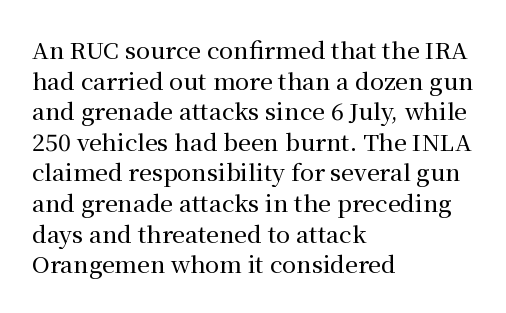
Q: Is the text italic (slanted)? A: No, it is upright.
Q: Is the text underlined? A: No.
Q: How is the paragraph aligned? A: Left-aligned.
Q: Is the spacing between letters normal or unusually wide? A: Normal.
Q: Is the spacing between lines tight, normal or loose? A: Normal.
